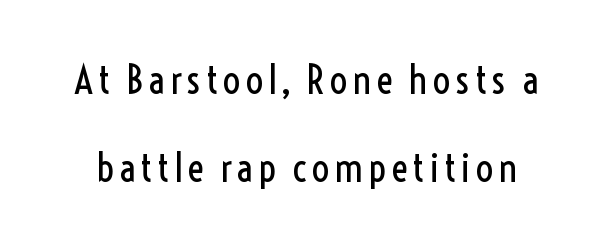
The image shows 40 px regular-weight, condensed sans-serif type, upright; set loose line spacing (2.2x), not underlined; a medium x-height.
